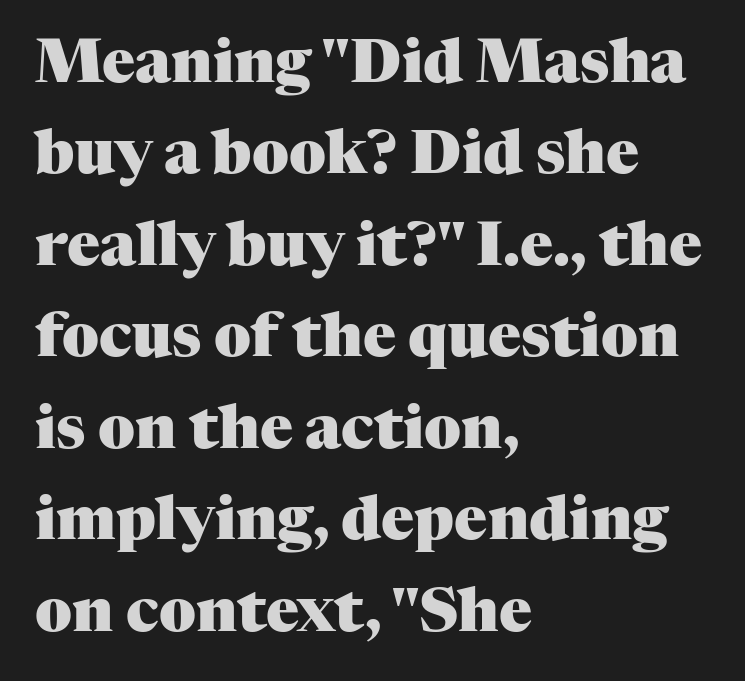
Stroke terminals: seriffed. Looks like regular typesetting: each glyph gets only the width it needs. Stroke thickness is high; the sample reads as a true bold. Students, note that the glyphs here touch the page at normal intervals. Every stem runs plumb, perpendicular to the baseline.
